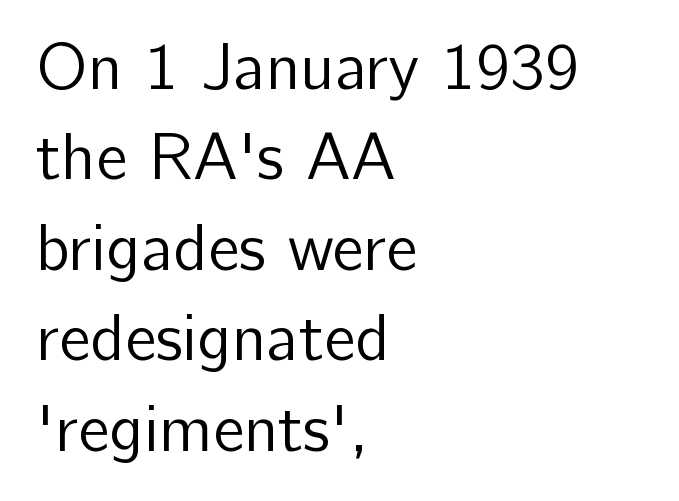
All the whitespace from short lines collects on the right. A typesetter would call this proportional, since set widths differ per character. These glyphs show unthickened strokes, regular width or finer. The rendering keeps characters at their native spacing.
